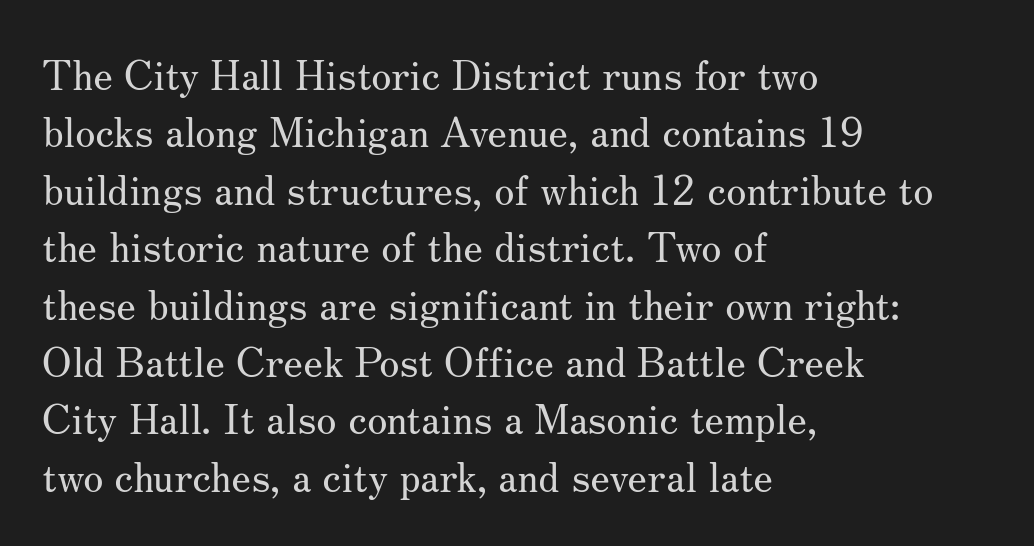
{"serif": "yes", "italic": "no", "bold": "no", "weight": "regular", "width": "normal", "stroke_contrast": "medium", "x_height": "small", "monospaced": "no", "underline": "no", "align": "left", "line_spacing": "normal", "line_spacing_ratio": 1.4, "letter_spacing": "normal", "letter_spacing_em": 0.0, "glyph_px": 41}
